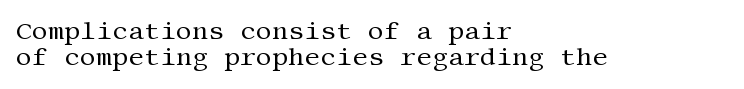
{"italic": "no", "bold": "no", "underline": "no", "align": "left", "line_spacing": "tight", "line_spacing_ratio": 1.05, "letter_spacing": "normal", "letter_spacing_em": 0.0, "glyph_px": 25}
